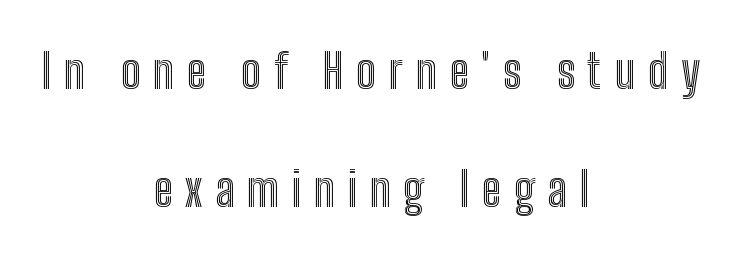
Note the varied advance widths — an 'i' is clearly narrower than an 'm'. Beneath every word, the page is bare. Reading down the column, the eye jumps a long way to each next line. Reading down the block, each line starts at a different indent, mirrored at its end.
